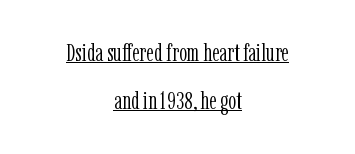
One-word summary of the alignment: center. Each word holds together tightly as a unit, with standard inter-letter gaps. The passage shown stacks its lines with a broad gap. Stems and bowls with no extra thickness — not bold.
